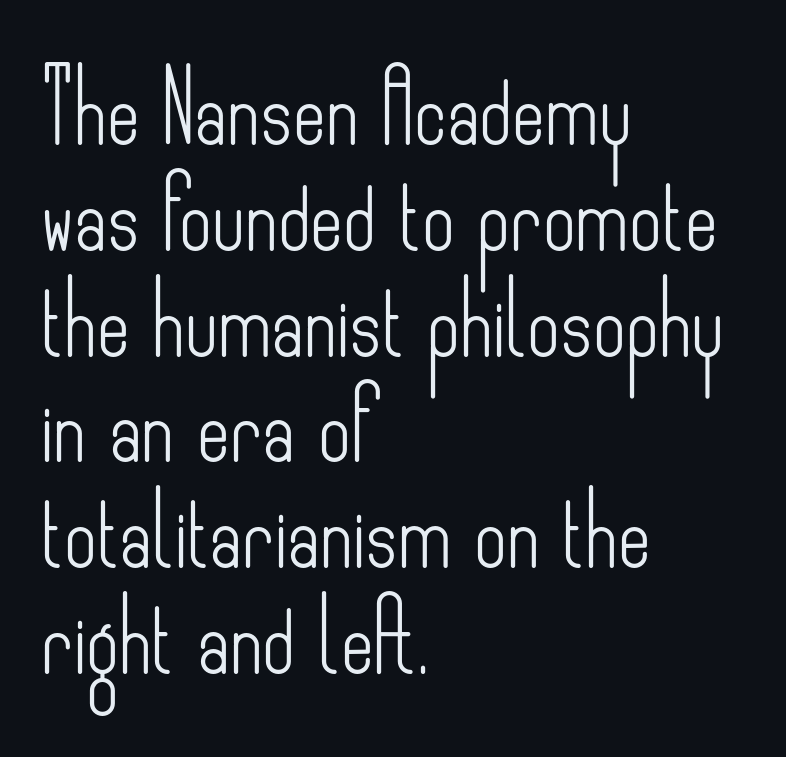
The image shows 71 px light, condensed sans-serif type, upright; set left-aligned, normal line spacing (1.49x), normal letter spacing, not underlined; low stroke contrast and a small x-height.
